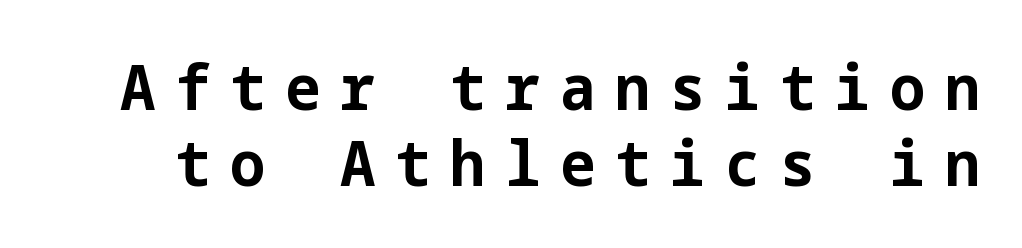
{"serif": "no", "italic": "no", "bold": "yes", "weight": "bold", "width": "normal", "stroke_contrast": "low", "x_height": "medium", "underline": "no", "line_spacing_ratio": 1.21, "letter_spacing": "wide", "letter_spacing_em": 0.31, "glyph_px": 63}
